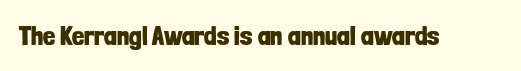
Q: Is the text bold? A: Yes.
Q: Is the text italic (slanted)? A: No, it is upright.
Q: Is the text underlined? A: No.
Q: Is the spacing between letters normal or unusually wide? A: Normal.
